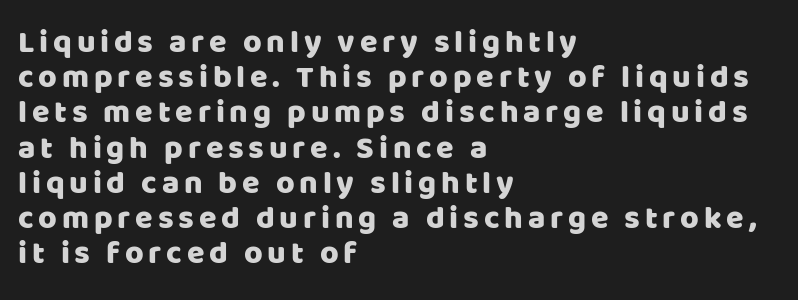
{"serif": "no", "italic": "no", "width": "normal", "stroke_contrast": "low", "x_height": "large", "monospaced": "no", "underline": "no", "align": "left", "line_spacing": "tight", "line_spacing_ratio": 1.1, "glyph_px": 32}
